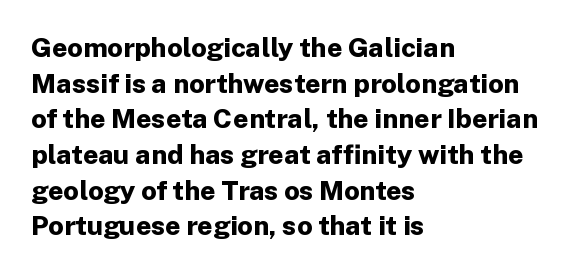
Q: Is the text bold? A: Yes.
Q: Is the text italic (slanted)? A: No, it is upright.
Q: Is the text underlined? A: No.
Q: How is the paragraph aligned? A: Left-aligned.
Q: Is the spacing between letters normal or unusually wide? A: Normal.
Q: Is the spacing between lines tight, normal or loose? A: Normal.
